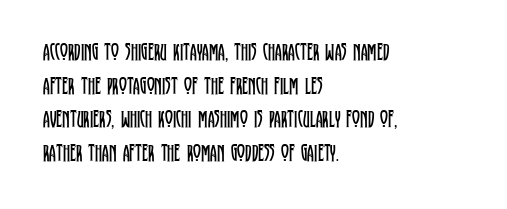
The image shows 24 px text type, upright; set left-aligned, normal line spacing (1.4x), normal letter spacing, not underlined.
